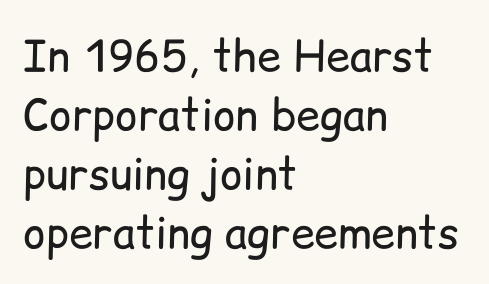
The typeface has the unassuming heft of standard copy or less. Designer's note — italics off, roman on. Is there much room between lines? A standard amount, neither cramped nor airy. No extra tracking has been applied to these lines. These lines are composed in type without serifs.
